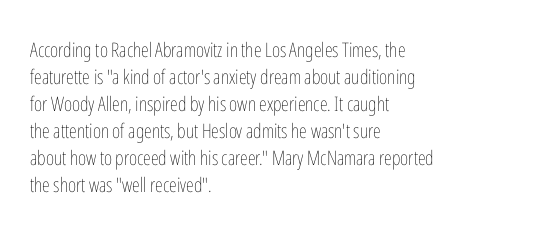
This sample uses an upright cut, with every glyph sitting square on the baseline. Reading down the column, the eye jumps a familiar distance to each next line. The horizontal fit of the characters is conventional and even. This is not heavy type; no bold has been used.
